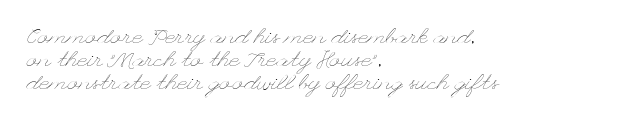
Q: Is the text bold? A: No.
Q: Is the text italic (slanted)? A: Yes.
Q: Is the text underlined? A: No.
Q: How is the paragraph aligned? A: Left-aligned.
Q: Is the spacing between letters normal or unusually wide? A: Normal.
Q: Is the spacing between lines tight, normal or loose? A: Tight.
